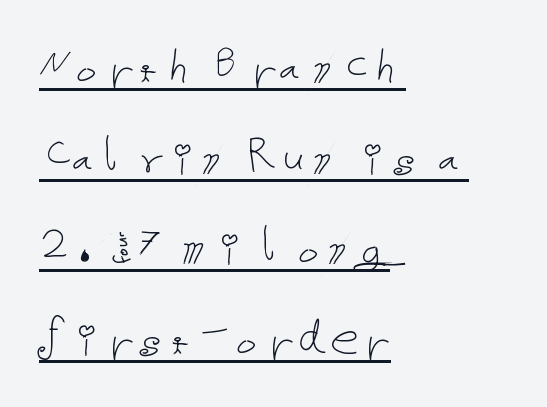
Q: Is the text bold? A: No.
Q: Is the text italic (slanted)? A: No, it is upright.
Q: Is the text underlined? A: Yes.
Q: How is the paragraph aligned? A: Left-aligned.
Q: Is the spacing between letters normal or unusually wide? A: Normal.
Q: Is the spacing between lines tight, normal or loose? A: Normal.
Q: Width (condensed, normal, or wide)? A: Normal.
Q: Stroke contrast? A: Low.
Q: x-height? A: Medium.
